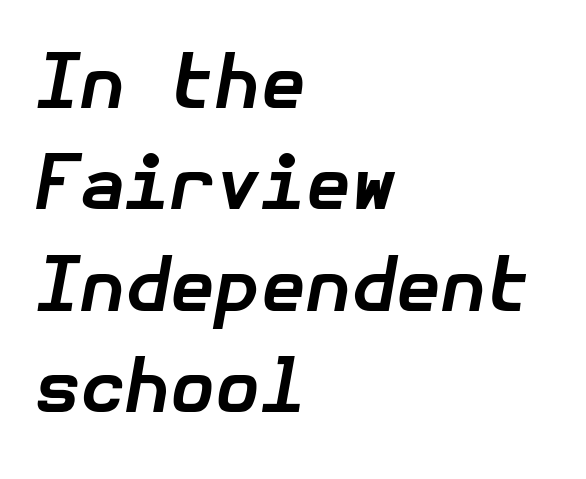
{"italic": "yes", "lean": "right", "slant_degrees": 10, "bold": "yes", "weight": "bold", "width": "normal", "stroke_contrast": "low", "x_height": "medium", "underline": "no", "align": "left", "line_spacing": "normal", "line_spacing_ratio": 1.39, "letter_spacing": "normal", "letter_spacing_em": 0.0, "glyph_px": 73}
